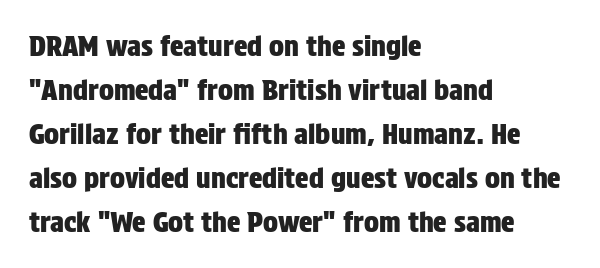
Here the glyphs are tracked normally, forming tight word shapes. Nope, not italic — everything's standing straight. Are there feet on the stems? There aren't — it's a sans. Proportional: the letters do not fall into vertical columns. A bare baseline throughout the passage. Notice how descenders clear the ascenders below comfortably — that's standard leading.
